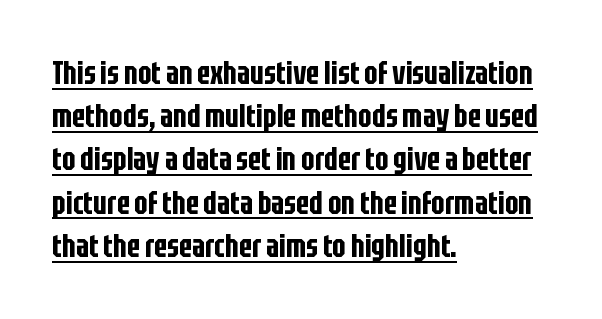
The image shows 32 px condensed sans-serif type, upright; set left-aligned, normal line spacing (1.35x), normal letter spacing, underlined; low stroke contrast and a large x-height.
